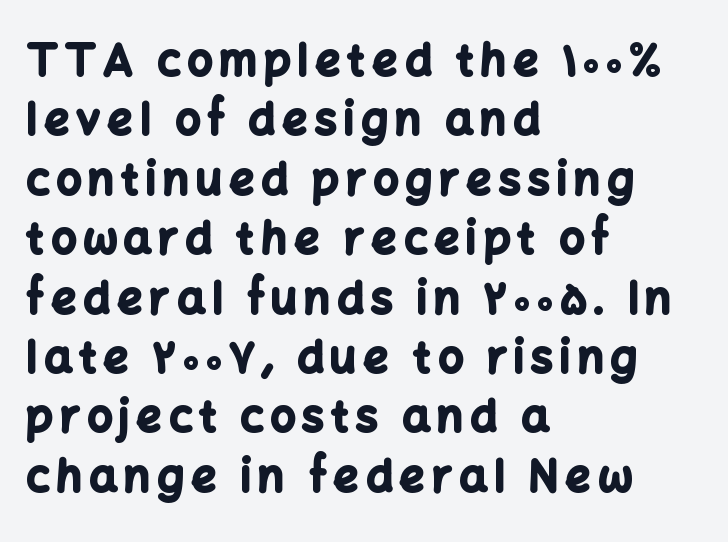
{"serif": "no", "italic": "no", "bold": "yes", "weight": "bold", "width": "normal", "stroke_contrast": "low", "x_height": "medium", "monospaced": "no", "underline": "no", "align": "left", "line_spacing": "normal", "line_spacing_ratio": 1.35, "glyph_px": 44}
